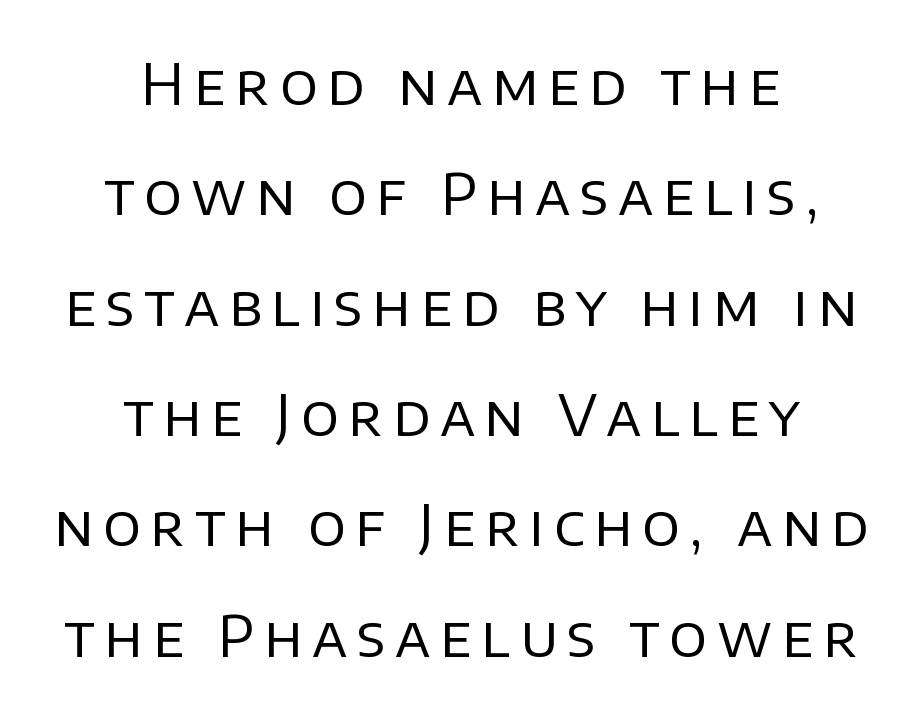
The image shows 56 px regular-weight sans-serif type, upright; set centered, loose line spacing (1.97x), not underlined; low stroke contrast and a large x-height.
